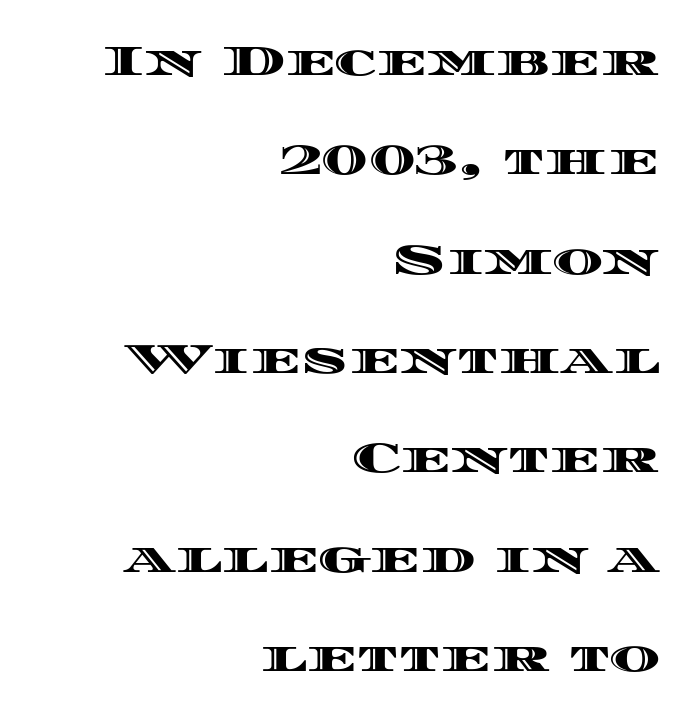
{"italic": "no", "width": "wide", "x_height": "large", "monospaced": "no", "underline": "no", "align": "right", "line_spacing": "loose", "line_spacing_ratio": 2.31, "letter_spacing": "normal", "letter_spacing_em": 0.0, "glyph_px": 43}
